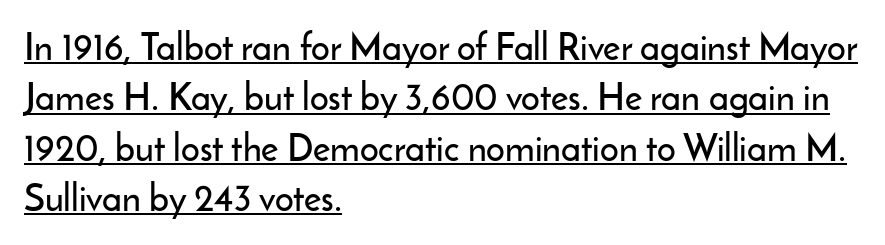
{"serif": "no", "italic": "no", "width": "normal", "stroke_contrast": "low", "x_height": "small", "monospaced": "no", "underline": "yes", "align": "left", "line_spacing": "normal", "line_spacing_ratio": 1.36, "letter_spacing": "normal", "letter_spacing_em": 0.0, "glyph_px": 37}
